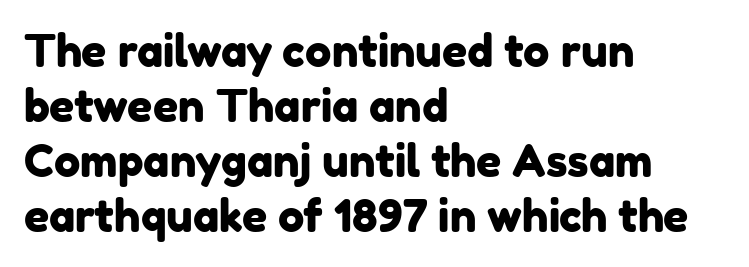
The image shows 44 px sans-serif type; set left-aligned, normal line spacing (1.25x), normal letter spacing, not underlined; low stroke contrast and a medium x-height.
